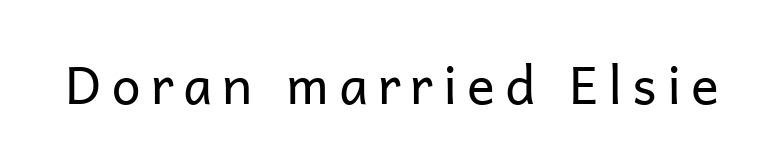
Q: Is the text bold? A: No.
Q: Is the text italic (slanted)? A: No, it is upright.
Q: Is the typeface a serif or a sans-serif typeface? A: Sans-serif.
Q: Is the text underlined? A: No.
Q: Width (condensed, normal, or wide)? A: Normal.
Q: Stroke contrast? A: Low.
Q: x-height? A: Medium.
Q: Monospaced? A: No.
